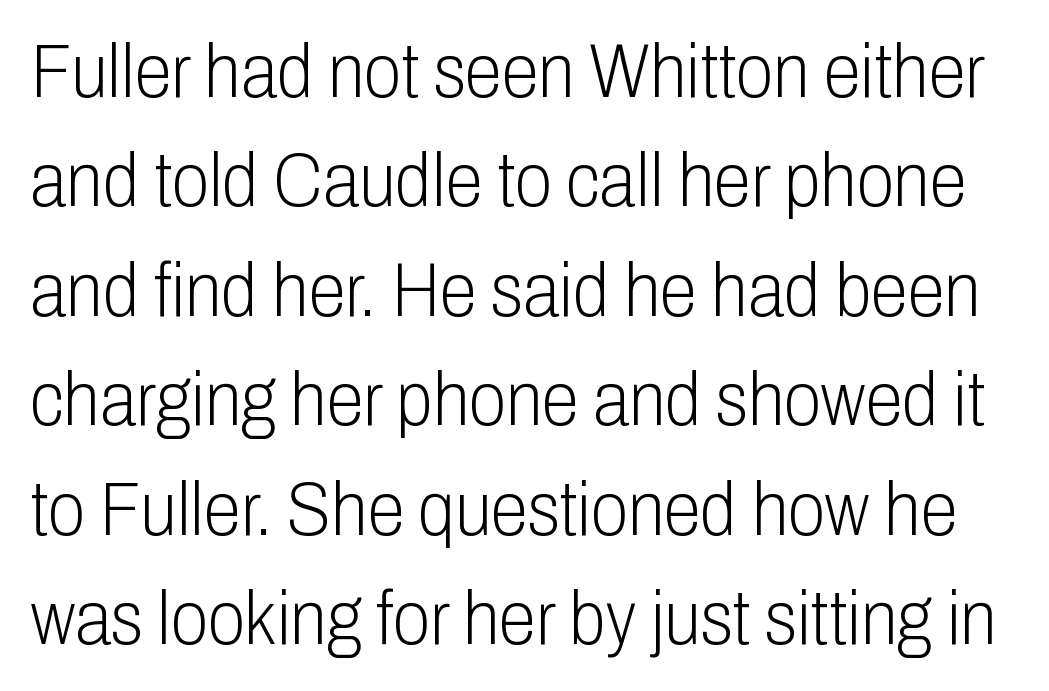
The weight tops out at a normal text grade. These lines were composed using upright roman letters. Is there much room between lines? A standard amount, neither cramped nor airy. I'd call this a sans setting — the letters go barefoot. You could call the tracking neutral — neither tight nor loose.
